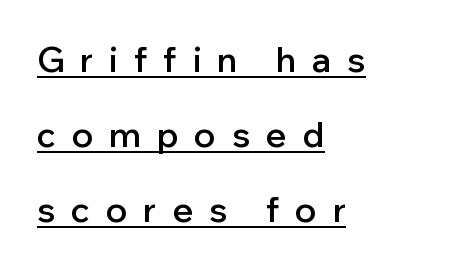
{"serif": "no", "italic": "no", "bold": "semi", "weight": "semibold", "width": "normal", "stroke_contrast": "low", "x_height": "medium", "monospaced": "no", "underline": "yes", "align": "left", "line_spacing": "loose", "line_spacing_ratio": 2.21, "letter_spacing": "wide", "letter_spacing_em": 0.47, "glyph_px": 34}
